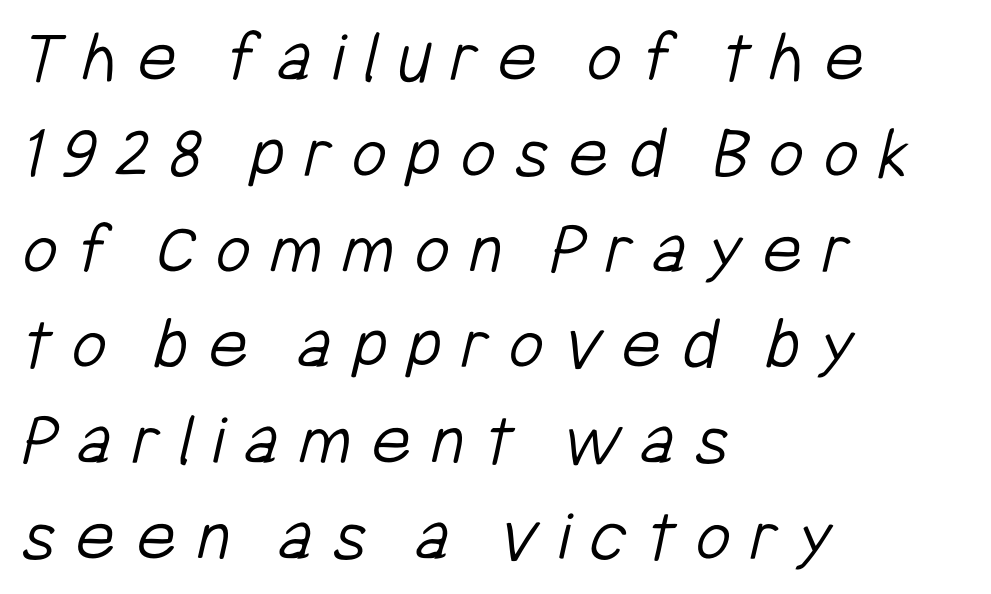
Q: Is the text bold? A: No.
Q: Is the typeface a serif or a sans-serif typeface? A: Sans-serif.
Q: Is the text underlined? A: No.
Q: How is the paragraph aligned? A: Left-aligned.
Q: Is the spacing between letters normal or unusually wide? A: Unusually wide.
Q: Is the spacing between lines tight, normal or loose? A: Normal.
Q: Width (condensed, normal, or wide)? A: Condensed.
Q: Stroke contrast? A: Low.
Q: x-height? A: Medium.
Q: Monospaced? A: No.
